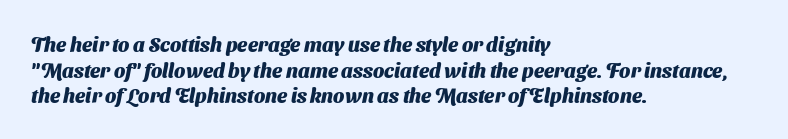
Q: Is the text bold? A: Yes.
Q: Is the text underlined? A: No.
Q: How is the paragraph aligned? A: Left-aligned.
Q: Is the spacing between letters normal or unusually wide? A: Normal.
Q: Is the spacing between lines tight, normal or loose? A: Normal.
